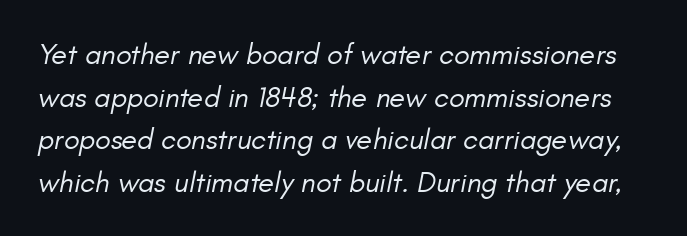
The letters are slanted; this is an italic face. Letters have the restrained weight of plain body copy at most. A typesetter would call this proportional, since set widths differ per character. Unmarked baselines from the first word to the last. Observe the ordinary spacing: letters are neighbours, not strangers.
